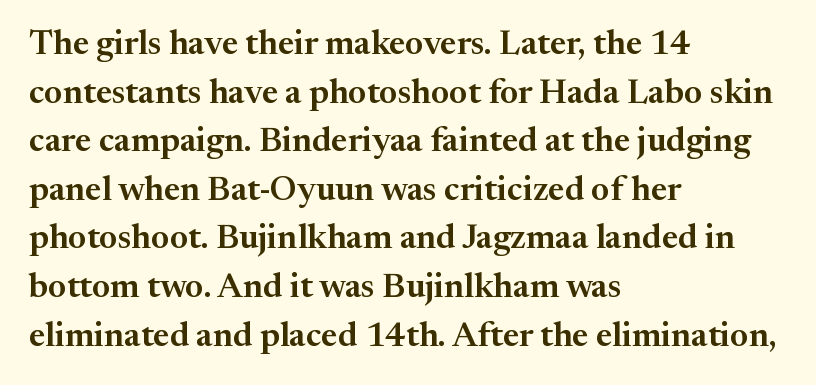
{"serif": "yes", "italic": "no", "width": "normal", "stroke_contrast": "medium", "x_height": "medium", "monospaced": "no", "underline": "no", "align": "left", "line_spacing": "normal", "line_spacing_ratio": 1.43, "letter_spacing": "normal", "letter_spacing_em": 0.0, "glyph_px": 34}
